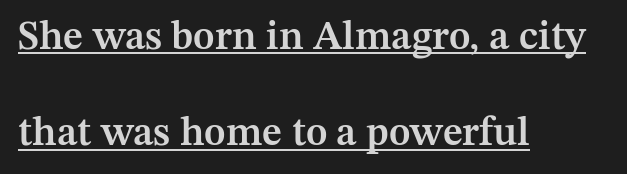
Short and long lines alike share a common starting point at left. Quick note: not italic, upright. Every word sits above its own underline. Notice the wide empty band between every row — that's loose leading. Moderately thickened strokes mark this as semibold type.
